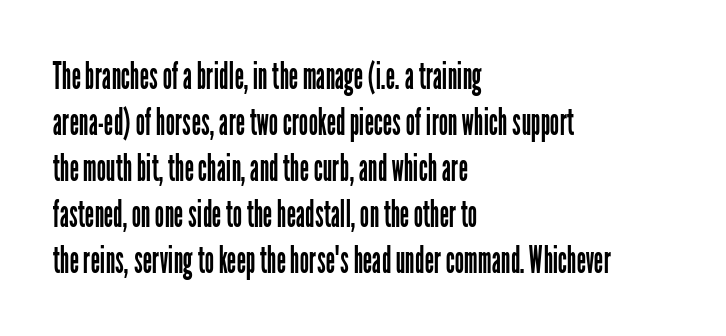
The strip under each line holds only bare page. The rendering keeps characters at their native spacing. Varying glyph widths throughout — classic text-font behaviour. No italicization has been applied; the sample stays upright. Type style note: lacks serifs.
